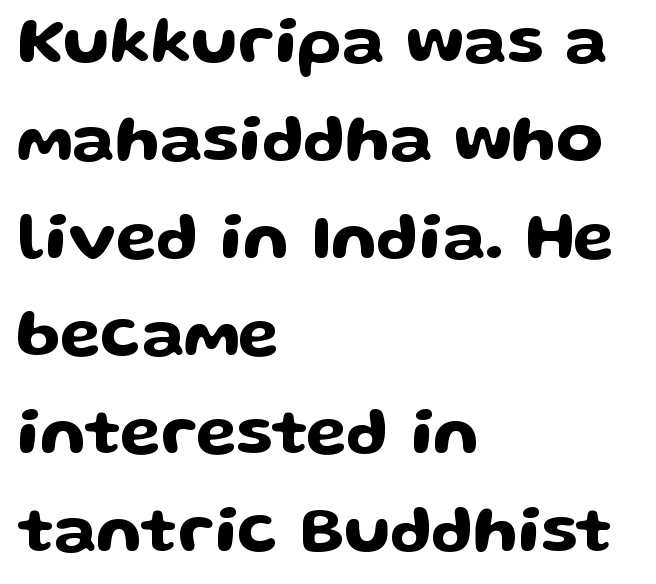
The tracking reads as untouched default to a designer's eye. Nope, not italic — everything's standing straight. The paragraph shown leans on its left margin. This is sans-serif lettering, the kind often seen on screens and signage. This block has exactly the height ordinary leading produces.
